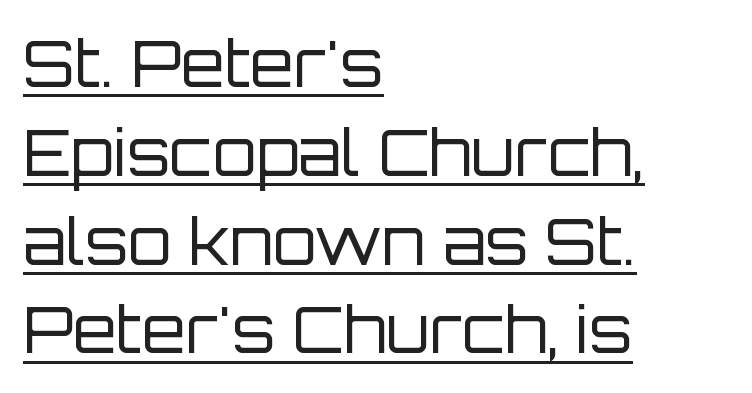
The weight tops out at a normal text grade. The face used here is rendered with its standard letterfit. Each line of the rendering has a horizontal stroke beneath the glyphs. Leading: standard. You could not count columns in this text — the font is proportionally spaced. To sum up the face: it is a sans, with no serifs.
